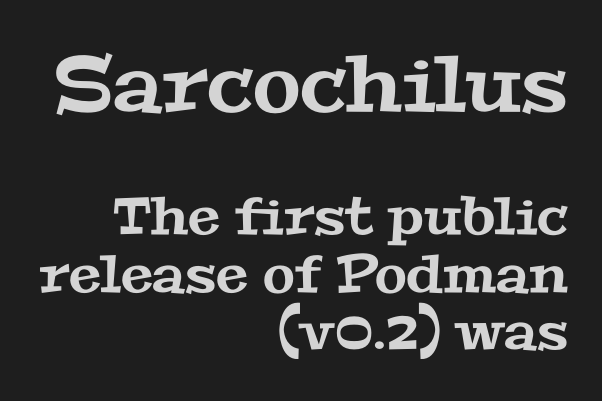
{"serif": "yes", "width": "wide", "stroke_contrast": "medium", "x_height": "medium", "monospaced": "no", "underline": "no", "align": "right", "line_spacing": "tight", "line_spacing_ratio": 1.11, "letter_spacing": "normal", "letter_spacing_em": 0.0, "larger_block": "first", "size_ratio": 1.5, "glyph_px": 78}
